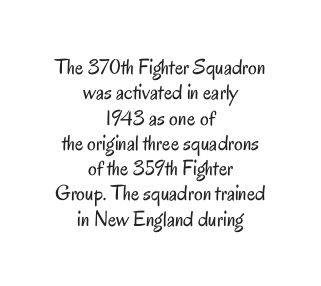
{"italic": "no", "bold": "no", "underline": "no", "align": "center", "line_spacing": "tight", "line_spacing_ratio": 1.15, "letter_spacing": "normal", "letter_spacing_em": 0.0, "glyph_px": 22}
